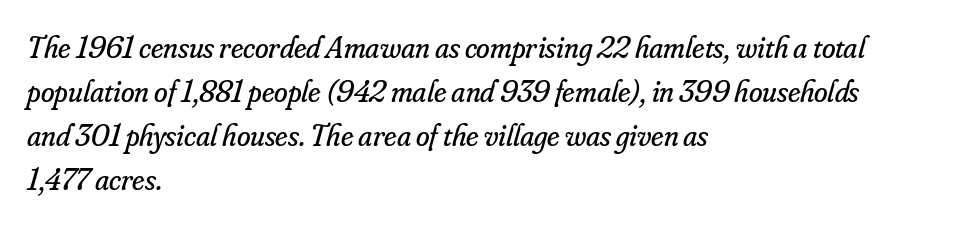
{"serif": "yes", "italic": "yes", "lean": "right", "slant_degrees": 16, "bold": "no", "weight": "regular", "width": "normal", "stroke_contrast": "low", "x_height": "small", "monospaced": "no", "underline": "no", "align": "left", "line_spacing": "normal", "line_spacing_ratio": 1.42, "letter_spacing": "normal", "letter_spacing_em": 0.0, "glyph_px": 31}
